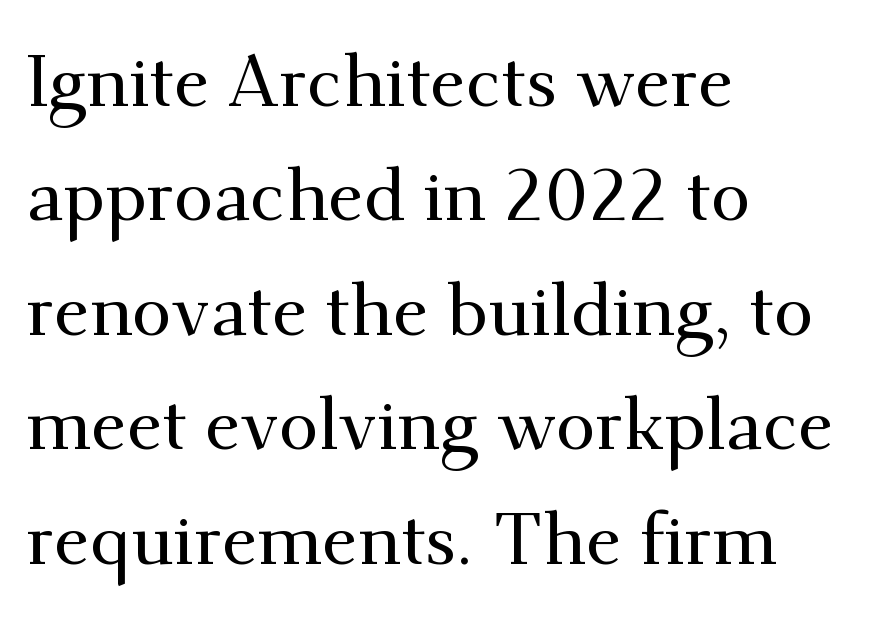
Q: Is the text italic (slanted)? A: No, it is upright.
Q: Is the typeface a serif or a sans-serif typeface? A: Serif.
Q: Is the text underlined? A: No.
Q: How is the paragraph aligned? A: Left-aligned.
Q: Is the spacing between letters normal or unusually wide? A: Normal.
Q: Is the spacing between lines tight, normal or loose? A: Normal.
Q: Width (condensed, normal, or wide)? A: Normal.
Q: Stroke contrast? A: Medium.
Q: x-height? A: Small.
Q: Monospaced? A: No.
